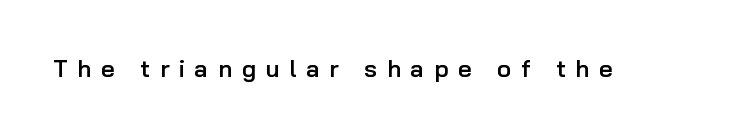
The image shows 24 px text type, upright; set unusually wide letter spacing (+0.4 em), not underlined.
